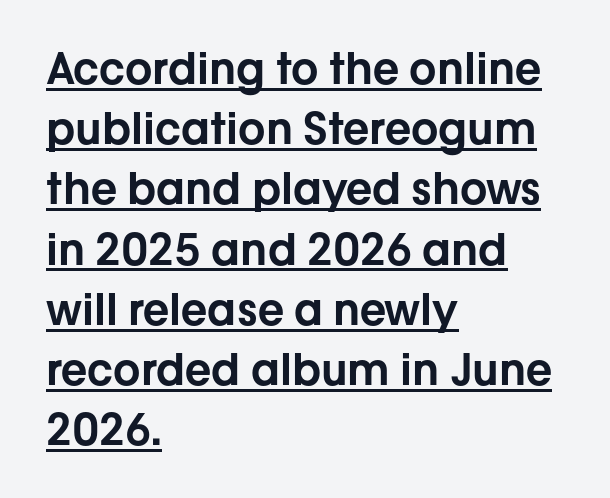
The image shows 43 px sans-serif type, upright; set left-aligned, normal line spacing (1.4x), normal letter spacing, underlined; low stroke contrast and a medium x-height.
